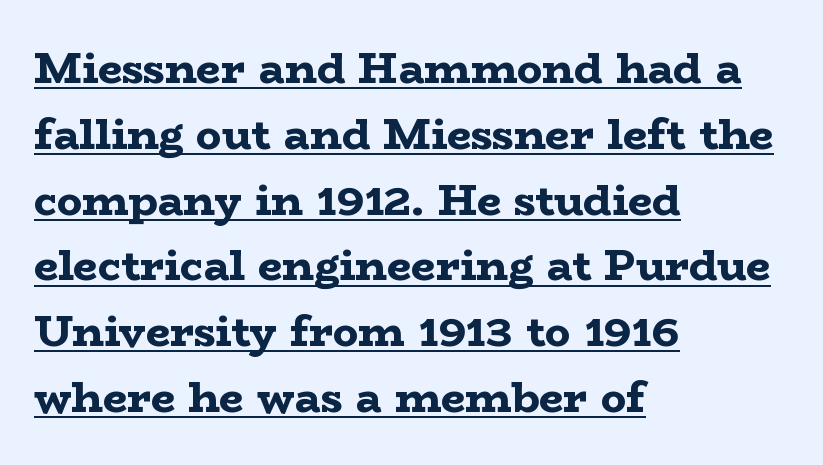
{"serif": "yes", "italic": "no", "bold": "yes", "weight": "bold", "width": "wide", "stroke_contrast": "low", "x_height": "medium", "monospaced": "no", "underline": "yes", "align": "left", "line_spacing": "normal", "line_spacing_ratio": 1.53, "letter_spacing": "normal", "letter_spacing_em": 0.0, "glyph_px": 43}
